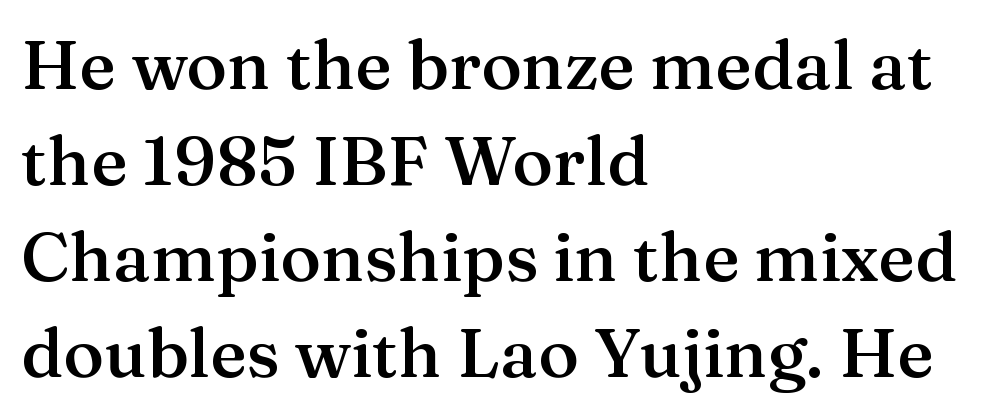
The image shows 69 px semibold serif type, upright; set left-aligned, normal line spacing (1.39x), normal letter spacing, not underlined; medium stroke contrast and a medium x-height.
